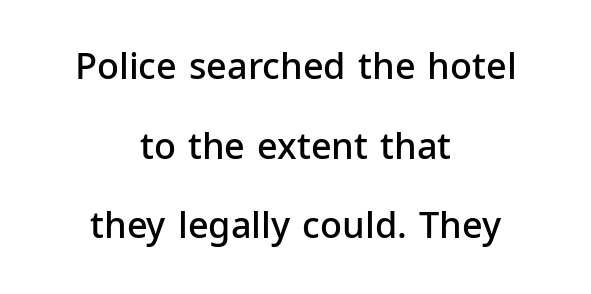
The image shows 36 px semibold sans-serif type, upright; set centered, loose line spacing (2.21x), normal letter spacing, not underlined; low stroke contrast and a medium x-height.
